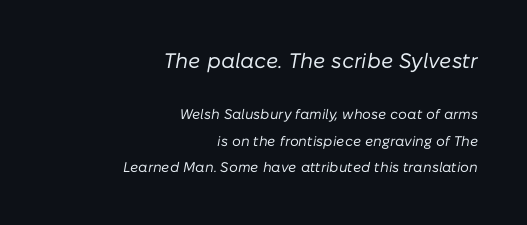
The image shows 21 px text type, italic (leaning right); set right-aligned, loose line spacing (1.91x), normal letter spacing, not underlined; the first (top) block is 1.5x larger.
